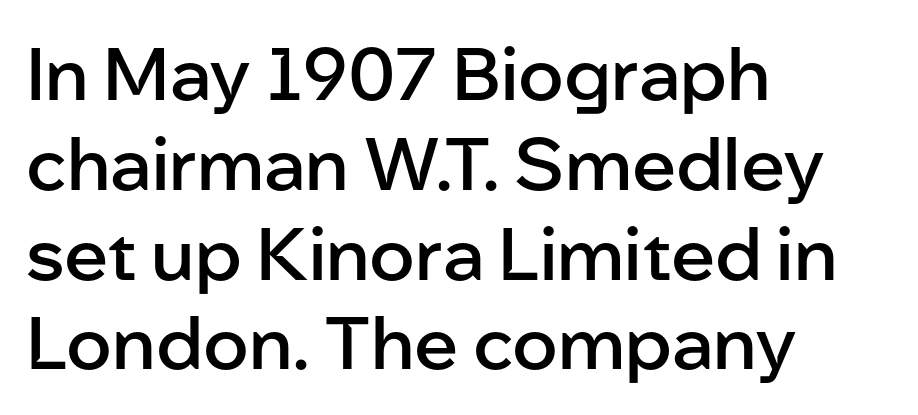
{"serif": "no", "italic": "no", "bold": "semi", "weight": "semibold", "width": "normal", "stroke_contrast": "low", "x_height": "medium", "monospaced": "no", "underline": "no", "align": "left", "line_spacing_ratio": 1.23, "letter_spacing": "normal", "letter_spacing_em": 0.0, "glyph_px": 73}
